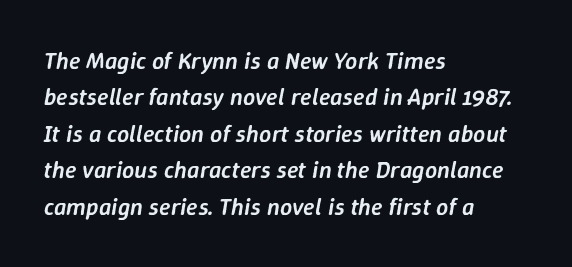
The image shows 24 px text type, italic (leaning right); set left-aligned, normal line spacing (1.52x), normal letter spacing, not underlined.
